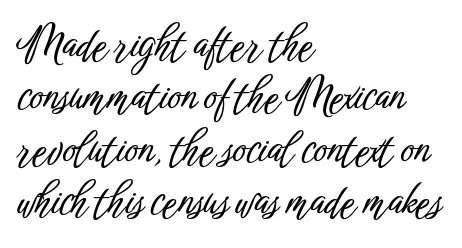
Baseline-to-baseline distance is the conventional proportion of letter height. Check under the words: just untouched page. Line beginnings align vertically; line endings do not. No feet cap the strokes, marking this as sans-serif type. Compared with typical body copy, the letter spacing here is the same.
